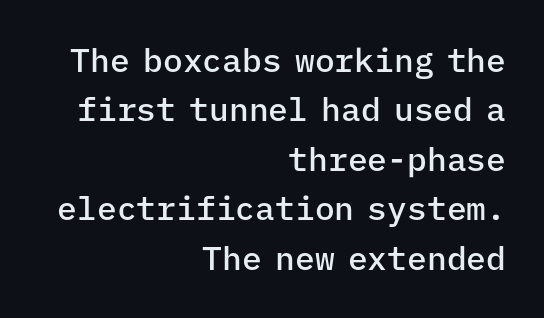
Q: Is the text bold? A: Semi-bold.
Q: Is the text italic (slanted)? A: No, it is upright.
Q: Is the typeface a serif or a sans-serif typeface? A: Sans-serif.
Q: Is the text underlined? A: No.
Q: How is the paragraph aligned? A: Right-aligned.
Q: Is the spacing between letters normal or unusually wide? A: Normal.
Q: Is the spacing between lines tight, normal or loose? A: Normal.
Q: Width (condensed, normal, or wide)? A: Normal.
Q: Stroke contrast? A: Low.
Q: x-height? A: Medium.
Q: Monospaced? A: Yes.
